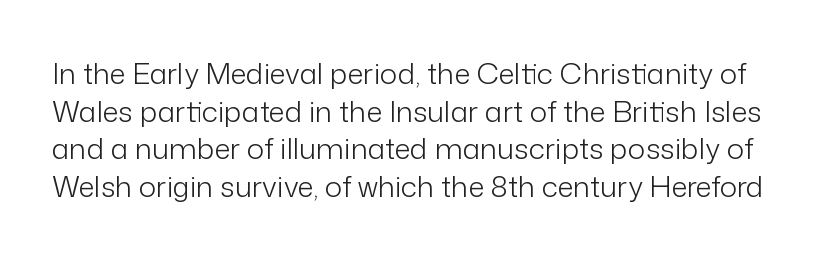
Q: Is the text bold? A: No.
Q: Is the text italic (slanted)? A: No, it is upright.
Q: Is the typeface a serif or a sans-serif typeface? A: Sans-serif.
Q: Is the text underlined? A: No.
Q: Is the spacing between letters normal or unusually wide? A: Normal.
Q: Is the spacing between lines tight, normal or loose? A: Normal.
Q: Width (condensed, normal, or wide)? A: Normal.
Q: Stroke contrast? A: Low.
Q: x-height? A: Medium.
Q: Monospaced? A: No.
